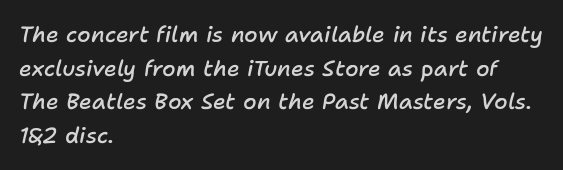
The image shows 22 px text type, italic (leaning right); set left-aligned, normal line spacing (1.53x), normal letter spacing, not underlined.
